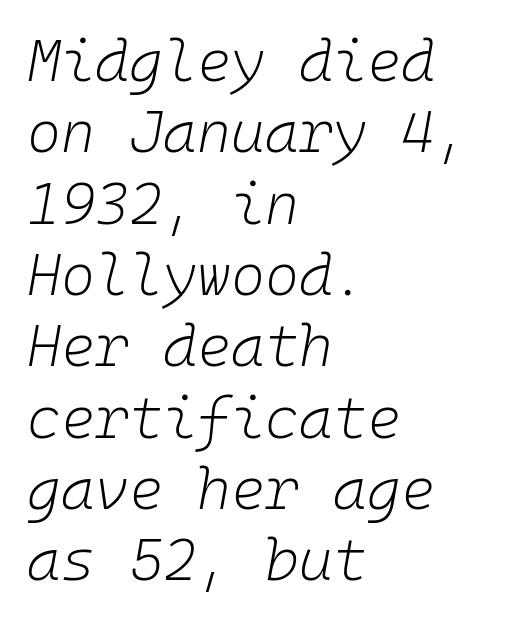
{"italic": "yes", "lean": "right", "slant_degrees": 10, "bold": "no", "weight": "light", "width": "normal", "stroke_contrast": "low", "x_height": "medium", "monospaced": "yes", "underline": "no", "align": "left", "line_spacing_ratio": 1.23, "letter_spacing": "normal", "letter_spacing_em": 0.0, "glyph_px": 58}
